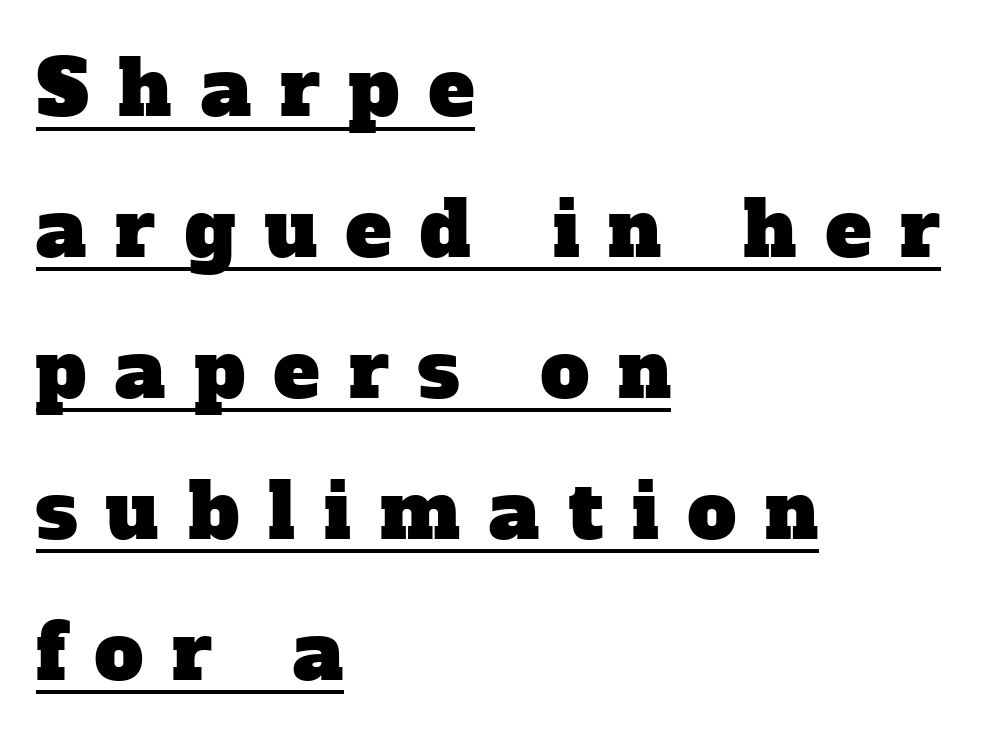
Q: Is the typeface a serif or a sans-serif typeface? A: Serif.
Q: Is the text underlined? A: Yes.
Q: How is the paragraph aligned? A: Left-aligned.
Q: Is the spacing between letters normal or unusually wide? A: Unusually wide.
Q: Width (condensed, normal, or wide)? A: Normal.
Q: Stroke contrast? A: Low.
Q: x-height? A: Medium.
Q: Monospaced? A: No.
